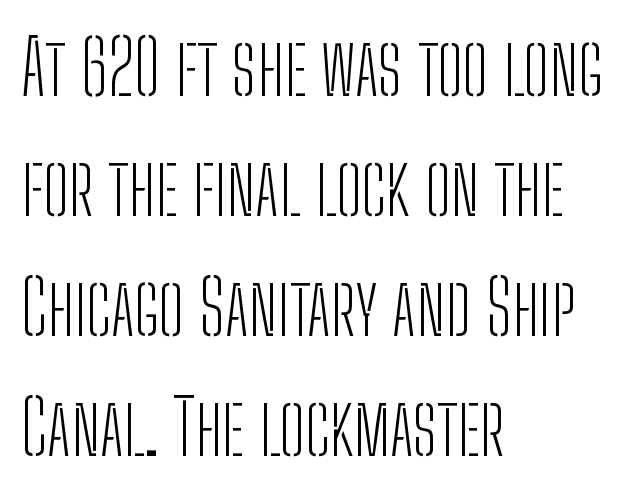
Unbolded letterforms with no extra heft. The gap between lines stays unmarked. Is this a fixed-width face? No — the glyphs have proportional, varying widths. Every stem runs plumb, perpendicular to the baseline. Left-aligned paragraph, ragged on the right.
